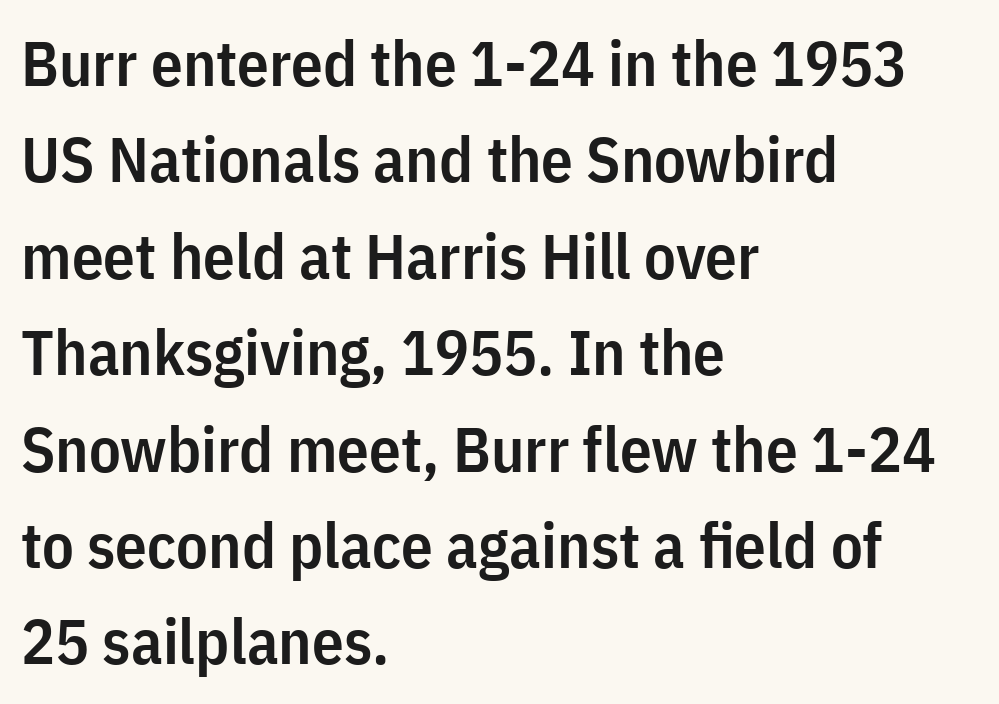
{"serif": "no", "italic": "no", "bold": "semi", "weight": "semibold", "width": "condensed", "stroke_contrast": "low", "x_height": "medium", "monospaced": "no", "underline": "no", "align": "left", "line_spacing": "normal", "line_spacing_ratio": 1.53, "letter_spacing": "normal", "letter_spacing_em": 0.0, "glyph_px": 63}
